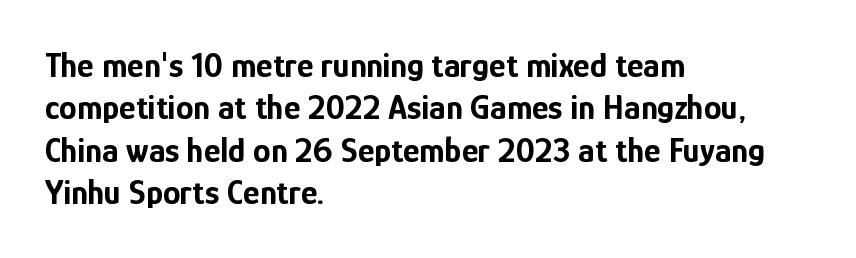
Does the type have serifs? No, each stem ends abruptly. The horizontal fit of the characters is conventional and even. Every character sits straight up, as roman type does. Each letter keeps its own natural width here, so spacing adapts to shape.
